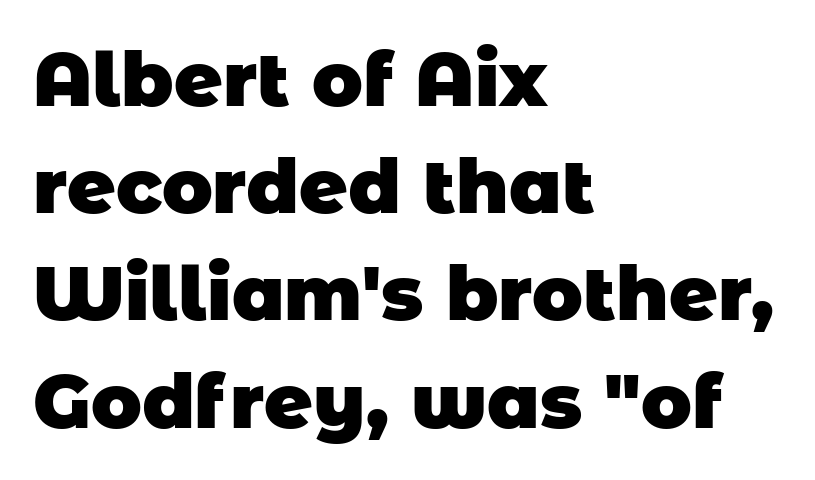
The image shows 75 px heavy sans-serif type; set left-aligned, normal line spacing (1.43x), normal letter spacing, not underlined; low stroke contrast and a large x-height.
